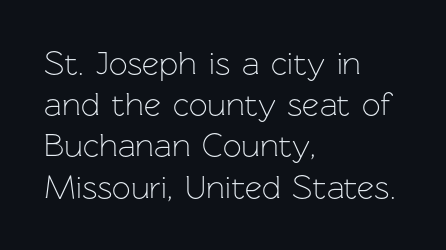
The letters carry no serifs — their stems end cleanly without finishing strokes. The font's upright variant was chosen for this text. You could not count columns in this text — the font is proportionally spaced. Letters rest on an invisible, unmarked baseline. Here the glyphs are tracked normally, forming tight word shapes.
